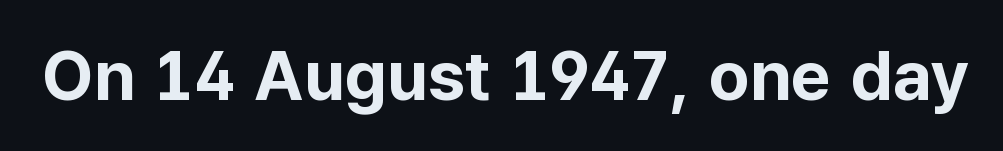
The type sits square on the baseline with zero lean. The sample has been set heavy, in full bold. These lines are rendered in a variable-pitch font. Font category for this specimen: sans-serif. Clear beneath every line of the passage. The letterforms sit shoulder to shoulder at normal distance.
